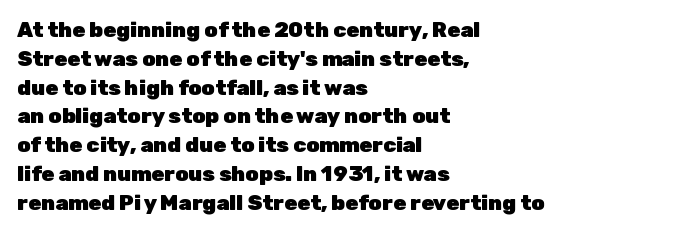
{"italic": "no", "bold": "yes", "underline": "no", "align": "left", "line_spacing": "normal", "line_spacing_ratio": 1.37, "letter_spacing": "normal", "letter_spacing_em": 0.0, "glyph_px": 21}
